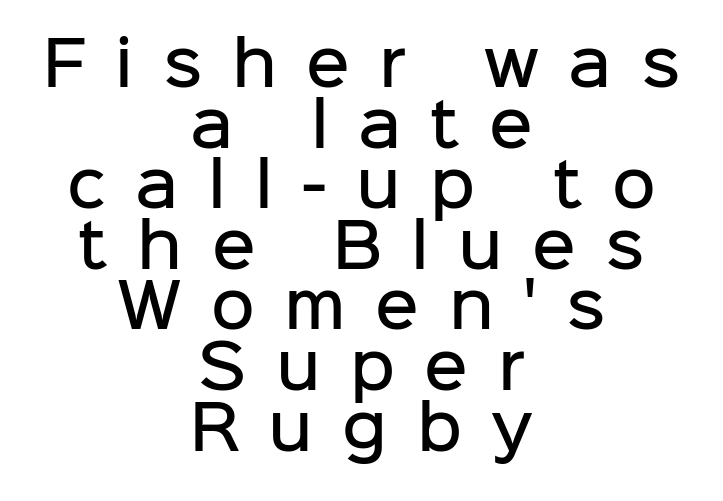
The image shows 60 px semibold sans-serif type, upright; set centered, tight line spacing (1.01x), unusually wide letter spacing (+0.49 em), not underlined; low stroke contrast and a medium x-height.
